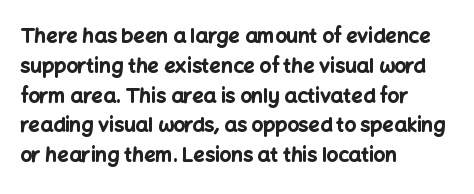
{"italic": "no", "bold": "yes", "underline": "no", "align": "left", "line_spacing": "normal", "line_spacing_ratio": 1.49, "letter_spacing": "normal", "letter_spacing_em": 0.0, "glyph_px": 20}
